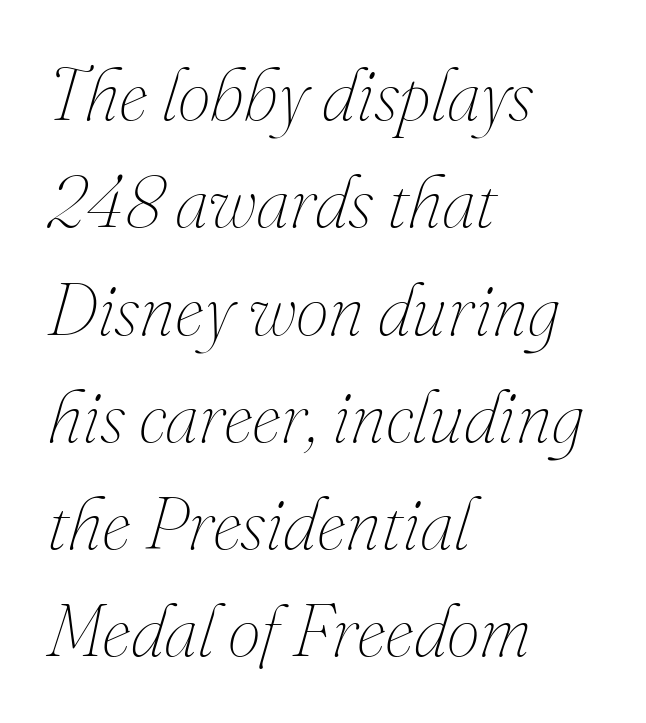
The image shows 74 px thin type, italic (leaning right); set left-aligned, normal line spacing (1.45x), normal letter spacing, not underlined; medium stroke contrast and a small x-height.
